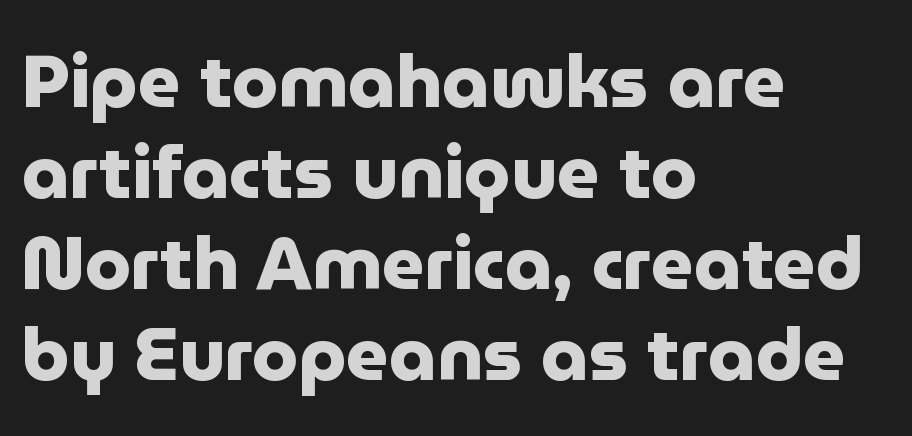
Has an underline been added? It has not. The characters look thick and weighty, a clear bold. The setting favours the left margin, as ordinary paragraphs usually do. The letterforms sit shoulder to shoulder at normal distance. Is this a fixed-width face? No — the glyphs have proportional, varying widths.
